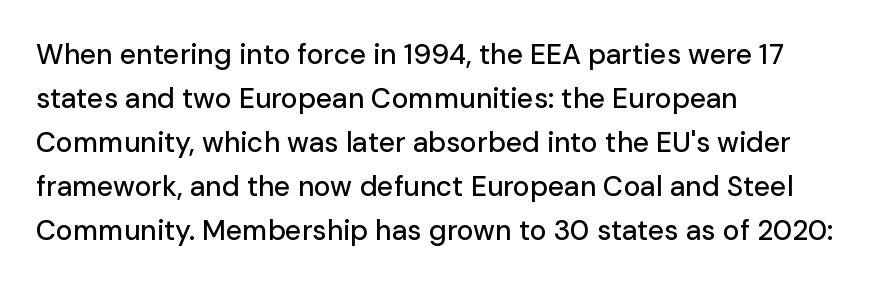
A typesetter would mark this as roman, not italic. The tracking reads as untouched default to a designer's eye. Compared with typical paragraphs, the rows here are spaced about the same. Examine the stroke ends and you'll find no serifs. Plain, unruled lines of type. The ragged edge is on the right, which tells us the setting is flush left.
